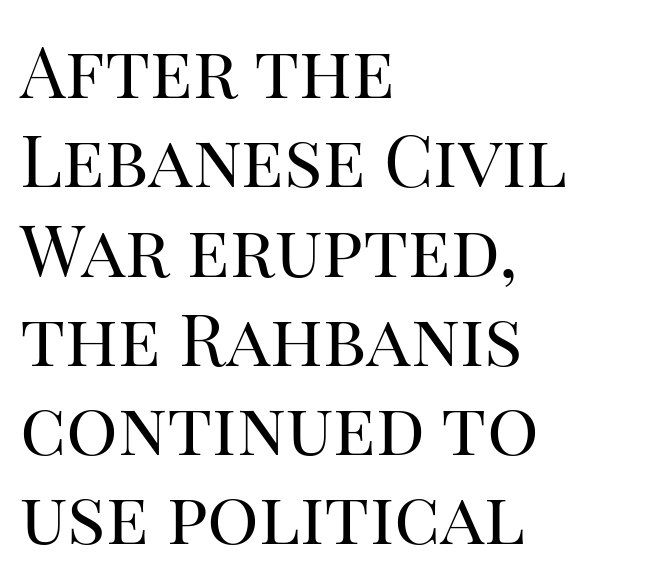
{"serif": "yes", "italic": "no", "bold": "no", "weight": "regular", "width": "normal", "stroke_contrast": "high", "x_height": "large", "monospaced": "no", "underline": "no", "align": "left", "line_spacing_ratio": 1.24, "letter_spacing": "normal", "letter_spacing_em": 0.0, "glyph_px": 72}
